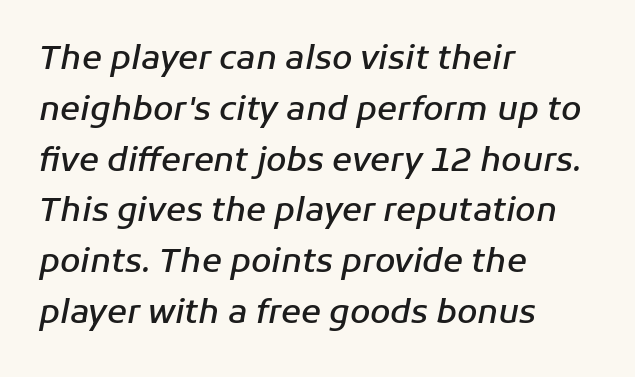
The image shows 33 px semibold type, italic (leaning right); set left-aligned, normal line spacing (1.54x), normal letter spacing, not underlined; low stroke contrast and a medium x-height.
